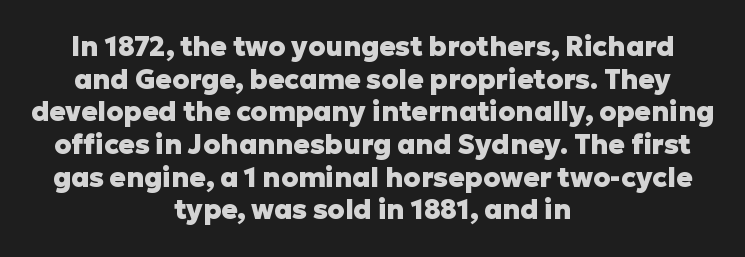
The strip under each line holds only bare page. Do the letters lean? They stand straight. Both edges are ragged and mirror each other, which tells us the setting is centered. Observe the ordinary spacing: letters are neighbours, not strangers. A dark, heavy texture on the line: the type is bold.
